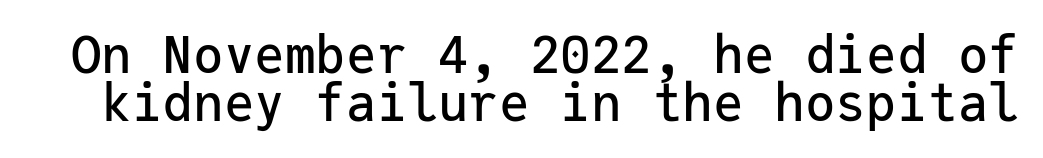
Q: Is the text italic (slanted)? A: No, it is upright.
Q: Is the typeface a serif or a sans-serif typeface? A: Sans-serif.
Q: Is the text underlined? A: No.
Q: Is the spacing between letters normal or unusually wide? A: Normal.
Q: Is the spacing between lines tight, normal or loose? A: Tight.
Q: Width (condensed, normal, or wide)? A: Normal.
Q: Stroke contrast? A: Low.
Q: x-height? A: Medium.
Q: Monospaced? A: Yes.
